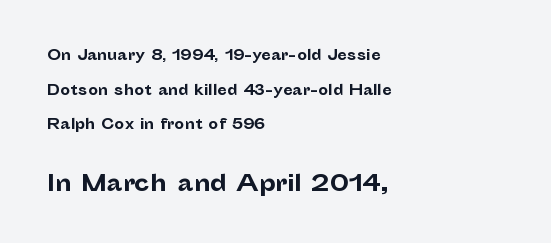
Nobody drew a line under any word here. This rendering leaves character spacing at its baseline value. Caption: multi-line text, flush left, ragged right. This is roman type, the default non-slanted kind.
